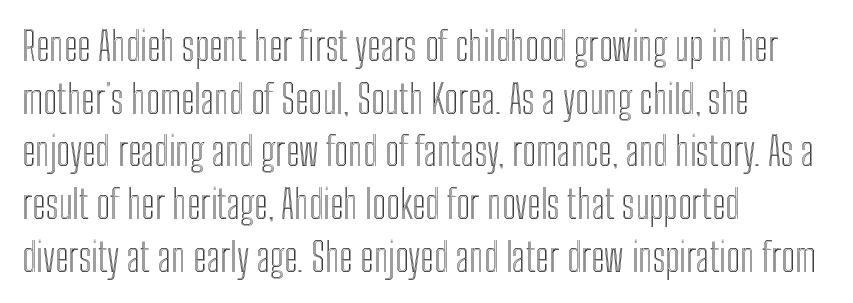
{"italic": "no", "width": "condensed", "x_height": "medium", "monospaced": "no", "underline": "no", "align": "left", "line_spacing": "normal", "line_spacing_ratio": 1.35, "letter_spacing": "normal", "letter_spacing_em": 0.0, "glyph_px": 39}
